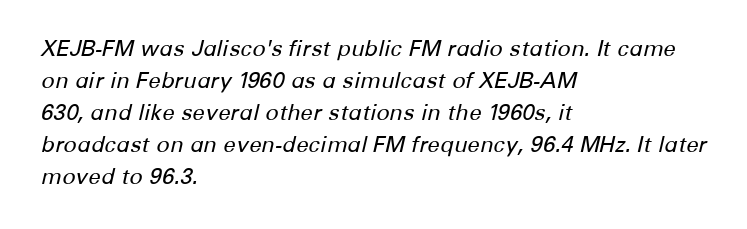
No extra ink here — the face is not bold. Nobody touched the tracking dial on this one. A normal amount of white space separates one row of letters from the next. The paragraph shown leans on its left margin. Lines of text with bare space underneath. In terms of posture, this sample is oblique.
